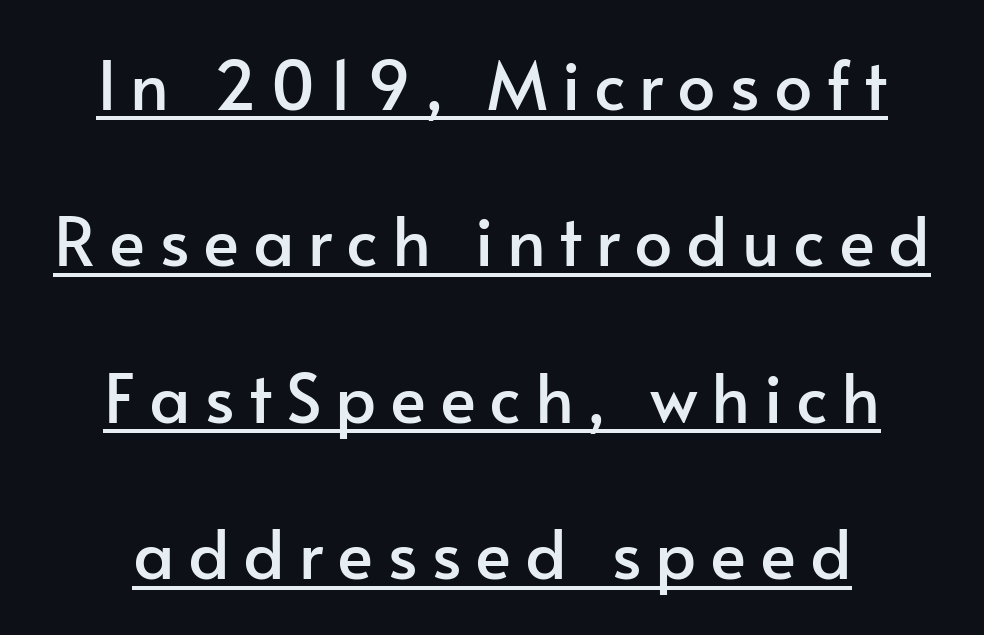
The image shows 68 px sans-serif type, upright; set loose line spacing (2.3x), unusually wide letter spacing (+0.2 em), underlined; low stroke contrast and a small x-height.
